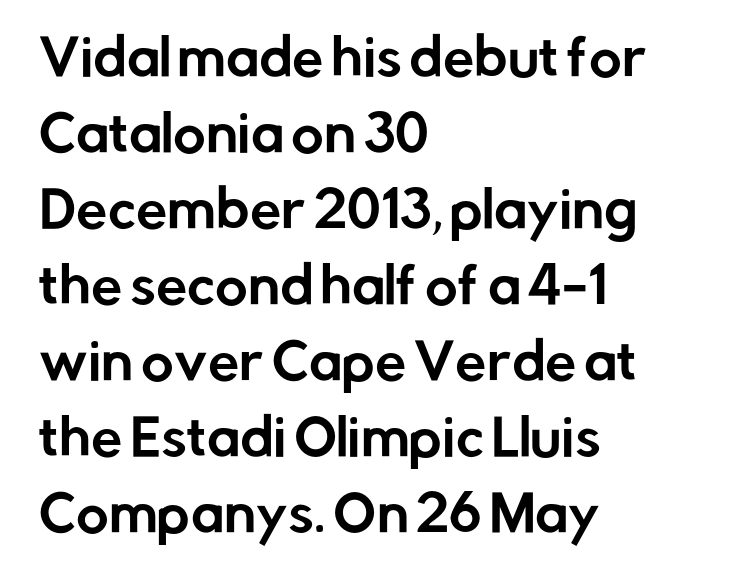
The image shows 50 px sans-serif type, upright; set left-aligned, normal line spacing (1.52x), normal letter spacing, not underlined; low stroke contrast and a medium x-height.
